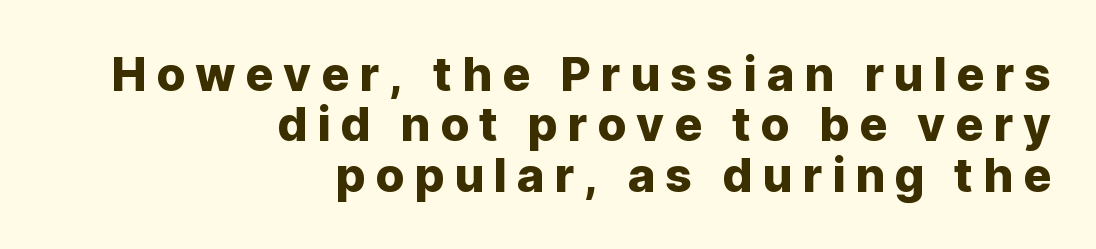
Q: Is the text italic (slanted)? A: No, it is upright.
Q: Is the typeface a serif or a sans-serif typeface? A: Sans-serif.
Q: Is the text underlined? A: No.
Q: How is the paragraph aligned? A: Right-aligned.
Q: Is the spacing between letters normal or unusually wide? A: Unusually wide.
Q: Is the spacing between lines tight, normal or loose? A: Tight.
Q: Width (condensed, normal, or wide)? A: Normal.
Q: Stroke contrast? A: Low.
Q: x-height? A: Medium.
Q: Monospaced? A: No.
